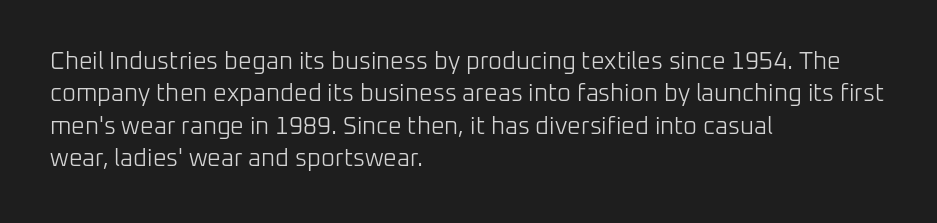
Q: Is the text bold? A: No.
Q: Is the text italic (slanted)? A: No, it is upright.
Q: Is the text underlined? A: No.
Q: How is the paragraph aligned? A: Left-aligned.
Q: Is the spacing between letters normal or unusually wide? A: Normal.
Q: Is the spacing between lines tight, normal or loose? A: Normal.
